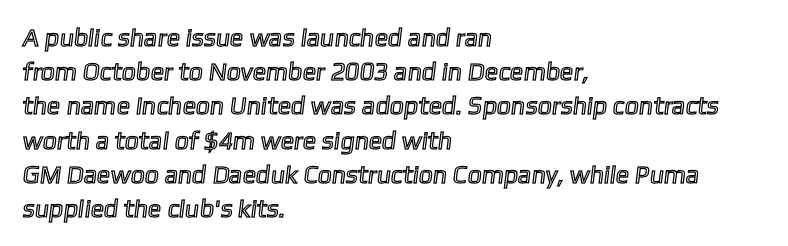
Q: Is the text underlined? A: No.
Q: How is the paragraph aligned? A: Left-aligned.
Q: Is the spacing between letters normal or unusually wide? A: Normal.
Q: Is the spacing between lines tight, normal or loose? A: Normal.
